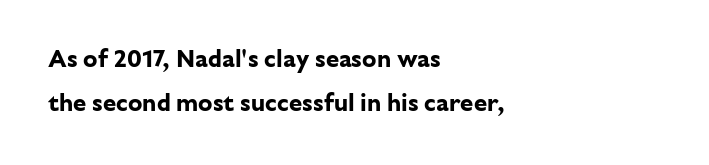
All the whitespace from short lines collects on the right. Characters remain perfectly vertical along every line. Its strokes are broad and dark, the hallmark of bold type. Standard letterfit; no display-style spreading of the glyphs. This rendering features lettering with no underline.
